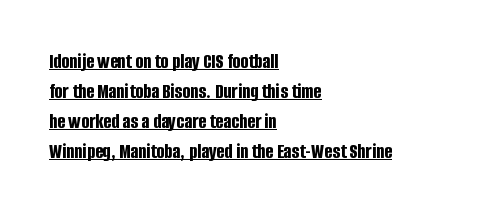
Does a line run under the words? Yes, clearly. Does the copy run flush right? No — it runs flush left. Strong, thick strokes mark this as bold type. Posture: upright roman. Observe the ordinary spacing: letters are neighbours, not strangers. Whoever set this chose a conventional vertical rhythm.
